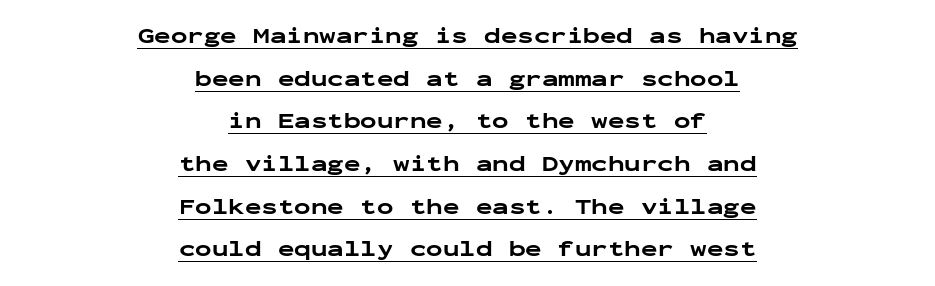
The image shows 22 px bold type, upright; set centered, loose line spacing (1.94x), normal letter spacing, underlined.
